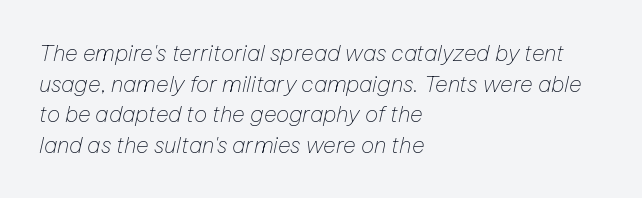
{"italic": "yes", "lean": "right", "slant_degrees": 12, "bold": "no", "underline": "no", "align": "left", "line_spacing": "normal", "line_spacing_ratio": 1.39, "letter_spacing": "normal", "letter_spacing_em": 0.0, "glyph_px": 22}
